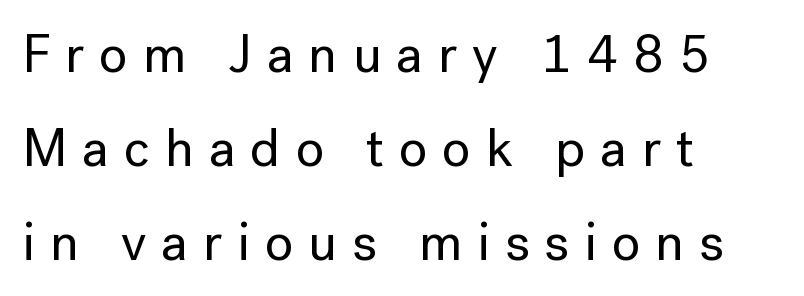
The image shows 53 px sans-serif type, upright; set left-aligned, line spacing 1.77x, unusually wide letter spacing (+0.28 em), not underlined; low stroke contrast and a medium x-height.
